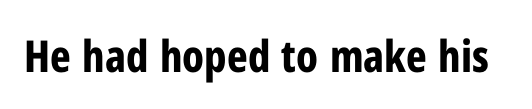
{"serif": "no", "italic": "no", "bold": "yes", "weight": "bold", "width": "condensed", "stroke_contrast": "low", "x_height": "medium", "monospaced": "no", "underline": "no", "letter_spacing": "normal", "letter_spacing_em": 0.0, "glyph_px": 44}
